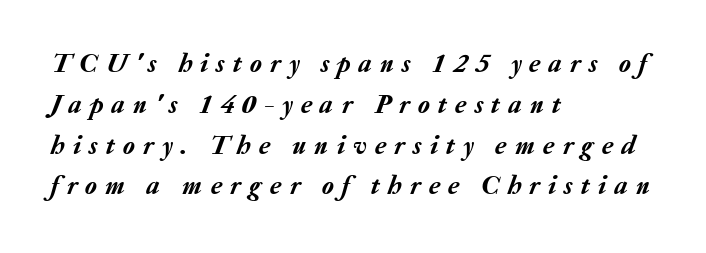
Students, note that the glyphs here are deliberately spaced far apart. Leading: standard. Notice how the stems are inclined rather than vertical — that's the hallmark of italics. Glance below the letters and you will spot only blank space.
